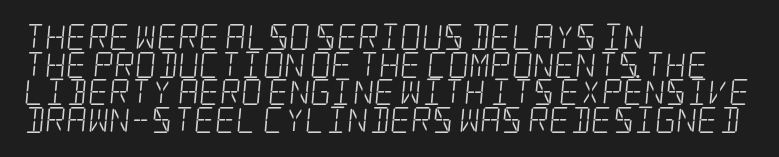
Short and long lines alike share a common starting point at left. Stem width sits at or under what a default text font uses. The lines are packed closely together with very little leading. Glance below the letters and you will spot only blank space. A typesetter would call this zero additional tracking.
